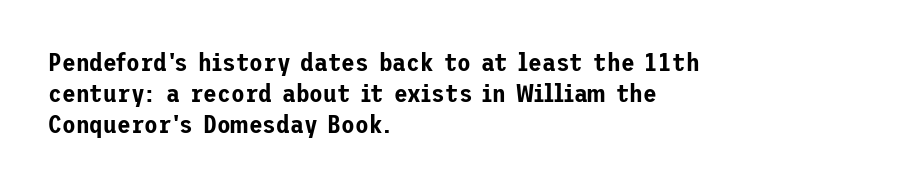
Clear beneath every line of the passage. Is the block centered? No — it sits flush against the left margin. Observe the ordinary spacing: letters are neighbours, not strangers. The letters stand upright; this is a roman face.
